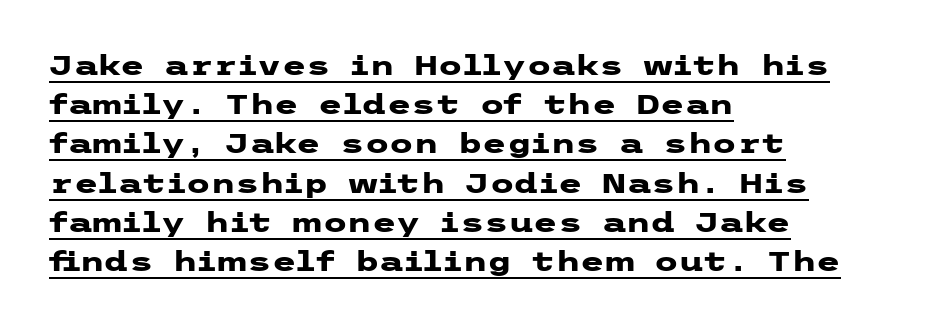
{"serif": "no", "italic": "no", "bold": "yes", "weight": "heavy", "width": "wide", "stroke_contrast": "low", "x_height": "medium", "underline": "yes", "align": "left", "line_spacing": "normal", "line_spacing_ratio": 1.4, "letter_spacing": "normal", "letter_spacing_em": 0.0, "glyph_px": 28}
